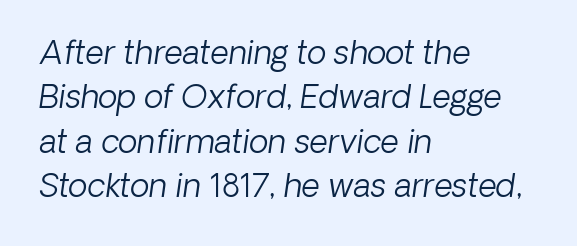
{"italic": "yes", "lean": "right", "slant_degrees": 8, "bold": "no", "weight": "light", "width": "normal", "stroke_contrast": "low", "x_height": "medium", "monospaced": "no", "underline": "no", "align": "left", "line_spacing": "normal", "line_spacing_ratio": 1.39, "letter_spacing": "normal", "letter_spacing_em": 0.0, "glyph_px": 32}
